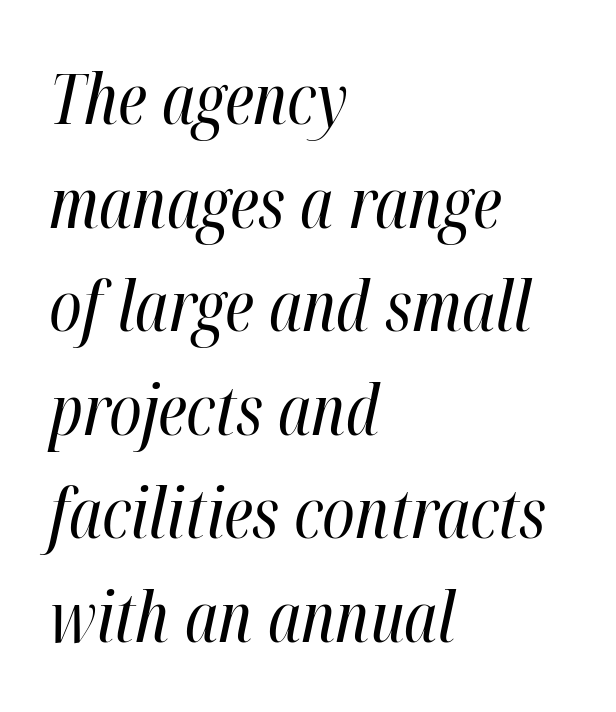
Q: Is the text bold? A: No.
Q: Is the text italic (slanted)? A: Yes, it leans right by about 12 degrees.
Q: Is the text underlined? A: No.
Q: How is the paragraph aligned? A: Left-aligned.
Q: Is the spacing between letters normal or unusually wide? A: Normal.
Q: Is the spacing between lines tight, normal or loose? A: Normal.
Q: Width (condensed, normal, or wide)? A: Condensed.
Q: Stroke contrast? A: High.
Q: x-height? A: Medium.
Q: Monospaced? A: No.
